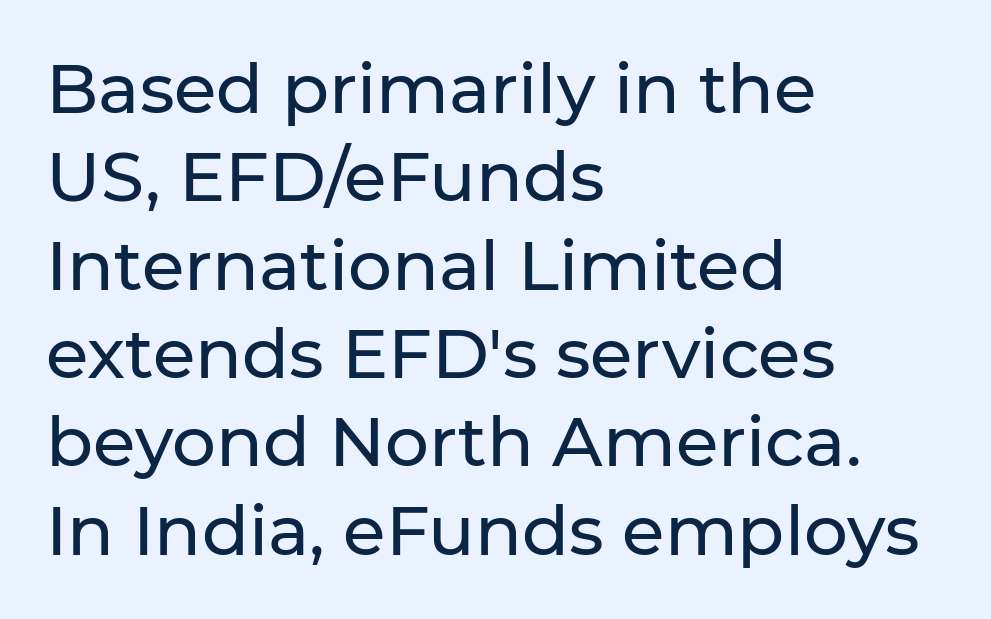
The image shows 69 px sans-serif type, upright; set left-aligned, normal line spacing (1.28x), normal letter spacing, not underlined; low stroke contrast and a medium x-height.
